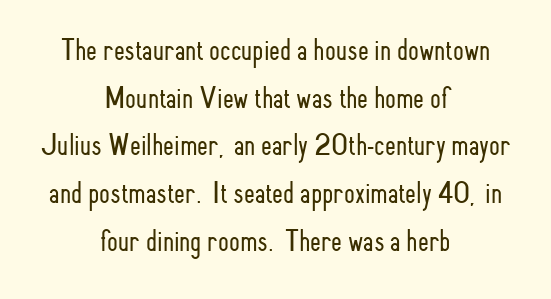
Q: Is the text bold? A: No.
Q: Is the text italic (slanted)? A: No, it is upright.
Q: Is the typeface a serif or a sans-serif typeface? A: Sans-serif.
Q: Is the text underlined? A: No.
Q: How is the paragraph aligned? A: Centered.
Q: Is the spacing between letters normal or unusually wide? A: Normal.
Q: Is the spacing between lines tight, normal or loose? A: Normal.
Q: Width (condensed, normal, or wide)? A: Condensed.
Q: Stroke contrast? A: Low.
Q: x-height? A: Small.
Q: Monospaced? A: No.
